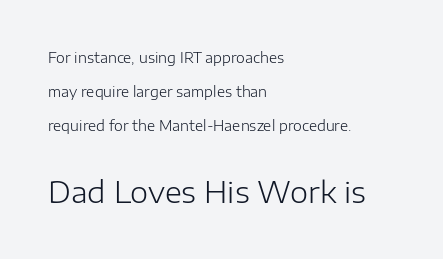
Q: Is the text bold? A: No.
Q: Is the text italic (slanted)? A: No, it is upright.
Q: Is the typeface a serif or a sans-serif typeface? A: Sans-serif.
Q: Is the text underlined? A: No.
Q: How is the paragraph aligned? A: Left-aligned.
Q: Is the spacing between letters normal or unusually wide? A: Normal.
Q: Is the spacing between lines tight, normal or loose? A: Loose.
Q: Which block of text is set in a larger size, the first (top) or the second (bottom)? A: The second (bottom) one.
Q: Width (condensed, normal, or wide)? A: Normal.
Q: Stroke contrast? A: Low.
Q: x-height? A: Medium.
Q: Monospaced? A: No.
